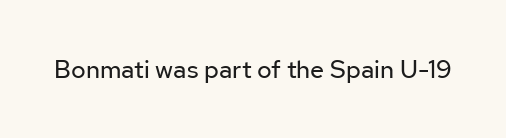
{"italic": "no", "bold": "no", "underline": "no", "letter_spacing": "normal", "letter_spacing_em": 0.0, "glyph_px": 25}
